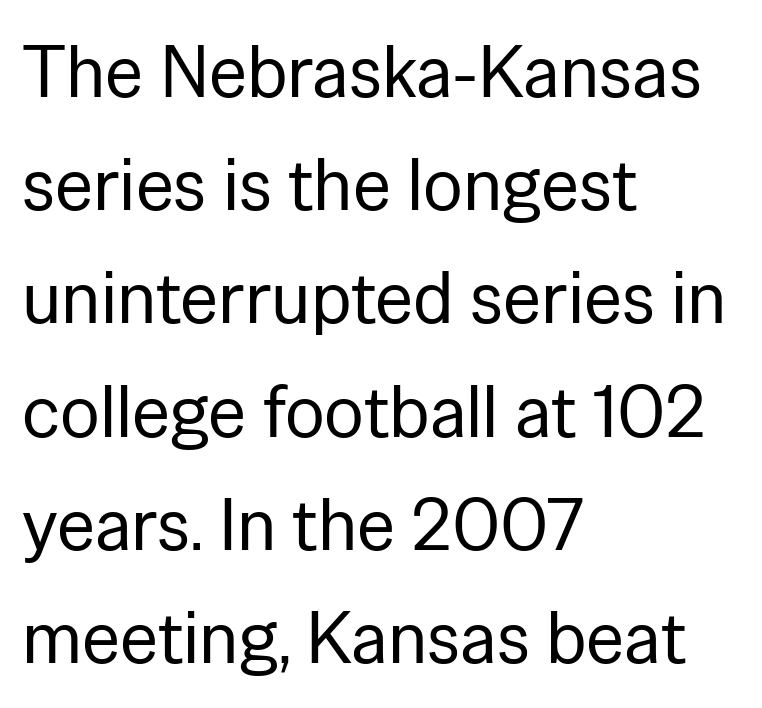
Q: Is the text bold? A: No.
Q: Is the text italic (slanted)? A: No, it is upright.
Q: Is the typeface a serif or a sans-serif typeface? A: Sans-serif.
Q: Is the text underlined? A: No.
Q: How is the paragraph aligned? A: Left-aligned.
Q: Is the spacing between letters normal or unusually wide? A: Normal.
Q: Is the spacing between lines tight, normal or loose? A: Normal.
Q: Width (condensed, normal, or wide)? A: Normal.
Q: Stroke contrast? A: Low.
Q: x-height? A: Medium.
Q: Monospaced? A: No.
